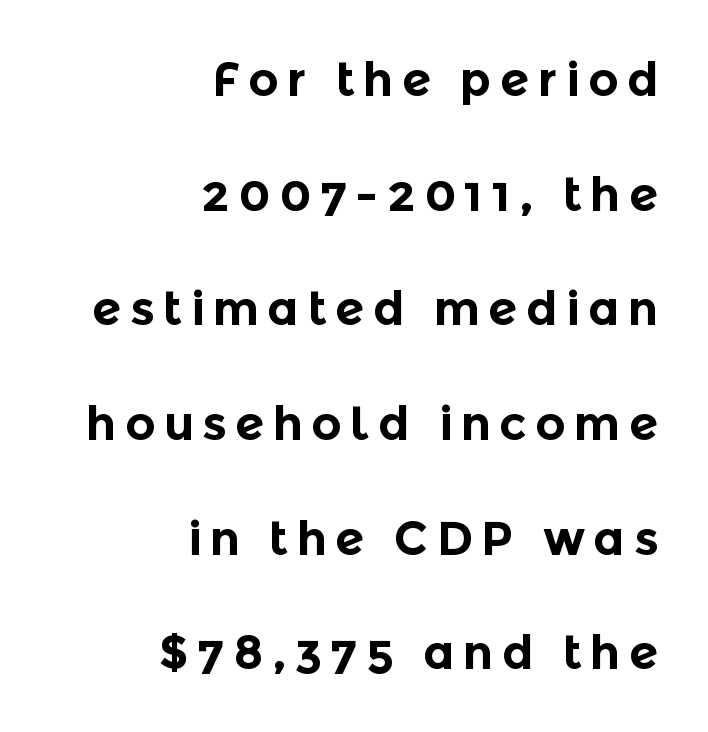
{"serif": "no", "italic": "no", "bold": "yes", "weight": "bold", "width": "normal", "x_height": "medium", "monospaced": "no", "underline": "no", "align": "right", "line_spacing": "loose", "line_spacing_ratio": 2.44, "glyph_px": 47}
